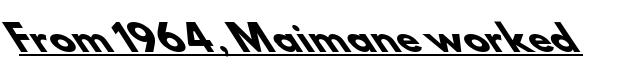
The image shows 36 px heavy sans-serif type; set normal letter spacing, underlined; low stroke contrast and a small x-height.
